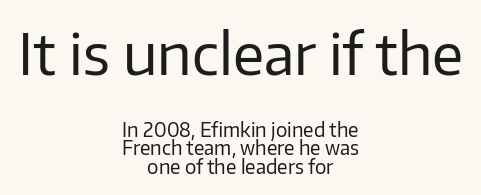
The face used here appears at its bigger size in the upper chunk. The specimen reads as upright at a glance. Stems here are at most as thick as an everyday book face. Leading: reduced. Character widths vary here, with narrow letters taking less room than wide ones.
